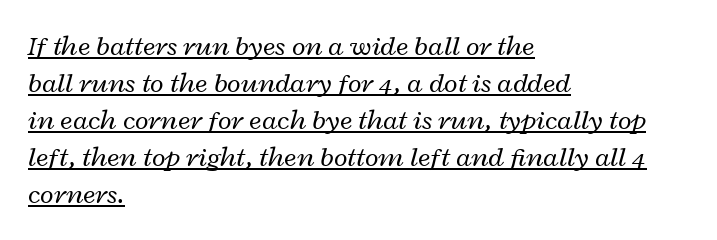
The image shows 28 px regular-weight, wide type, italic (leaning right); set left-aligned, normal line spacing (1.32x), normal letter spacing, underlined; low stroke contrast and a medium x-height.
